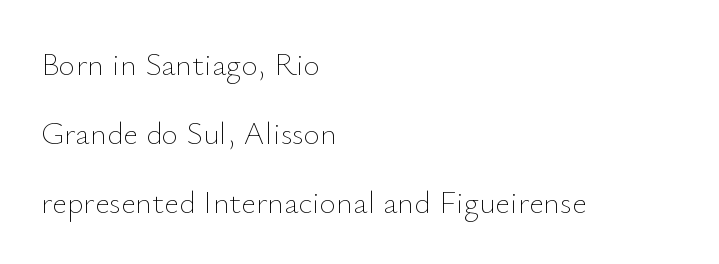
This sample trades compactness for vertical openness between lines. Stem width sits at or under what a default text font uses. If you drew a ruler down the left edge, every line would touch it. The rendering uses natural spacing where letterforms have individual widths. Spacing between characters is what you'd get straight out of the box. If you drew a line through each stem, it would be perfectly vertical.
